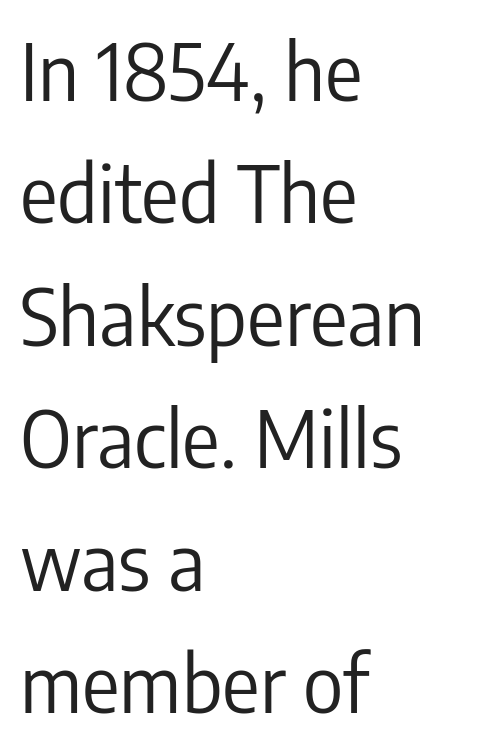
The letters sit at their default tracking, neither squeezed nor spread. Is this a fixed-width face? No — the glyphs have proportional, varying widths. The type family on display is of the sans-serif kind. The type sits square on the baseline with zero lean.
